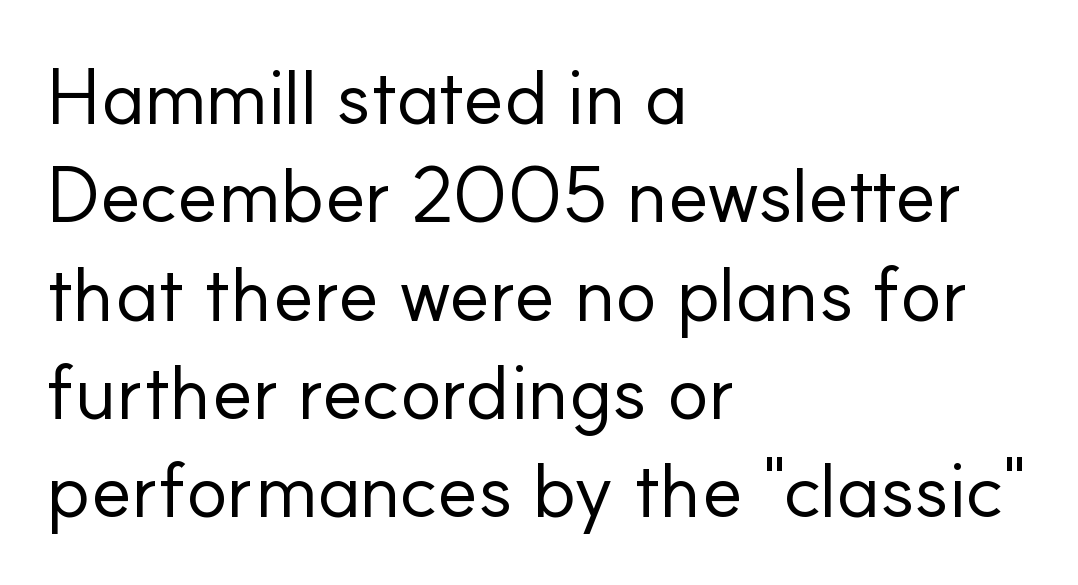
{"serif": "no", "italic": "no", "bold": "no", "weight": "regular", "width": "normal", "stroke_contrast": "low", "x_height": "small", "monospaced": "no", "underline": "no", "align": "left", "line_spacing": "normal", "line_spacing_ratio": 1.26, "letter_spacing": "normal", "letter_spacing_em": 0.0, "glyph_px": 78}
